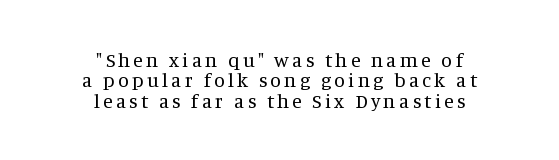
The rendering positions every line midway between the sides. Does the leading feel generous? Not at all — it's pinched. Underlining? Definitely not there. The typeface has the unassuming heft of standard copy or less. The letters stand straight up with perfectly vertical stems.
